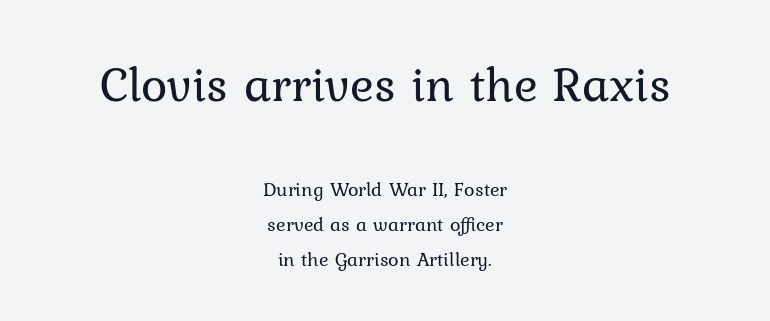
Q: Is the text bold? A: No.
Q: Is the text italic (slanted)? A: No, it is upright.
Q: Is the typeface a serif or a sans-serif typeface? A: Serif.
Q: Is the text underlined? A: No.
Q: How is the paragraph aligned? A: Centered.
Q: Is the spacing between letters normal or unusually wide? A: Normal.
Q: Which block of text is set in a larger size, the first (top) or the second (bottom)? A: The first (top) one.
Q: Width (condensed, normal, or wide)? A: Normal.
Q: Stroke contrast? A: Low.
Q: x-height? A: Medium.
Q: Monospaced? A: No.
